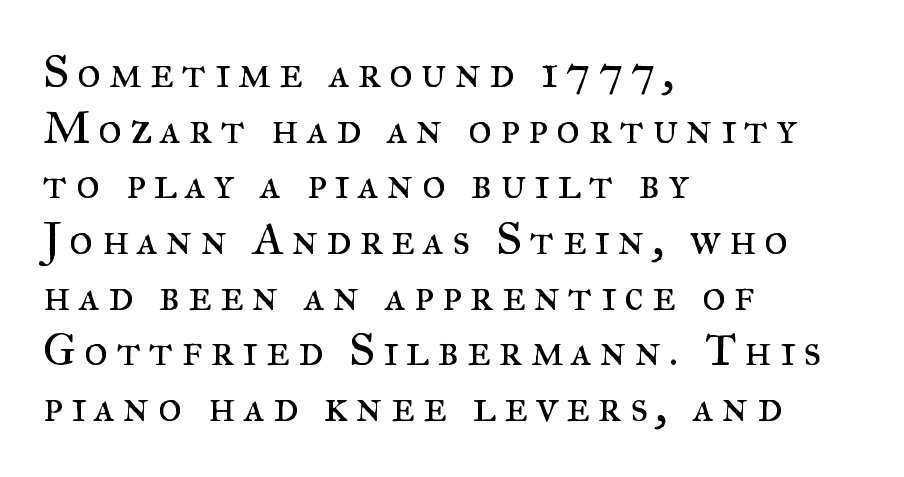
A typesetter would call this proportional, since set widths differ per character. This is not heavy type; no bold has been used. Letterform terminals end in serifs throughout the passage. Horizontal alignment here is leftward, the default for most running prose. This is the regular roman posture of the typeface. Decoration check: the copy has no underline.
